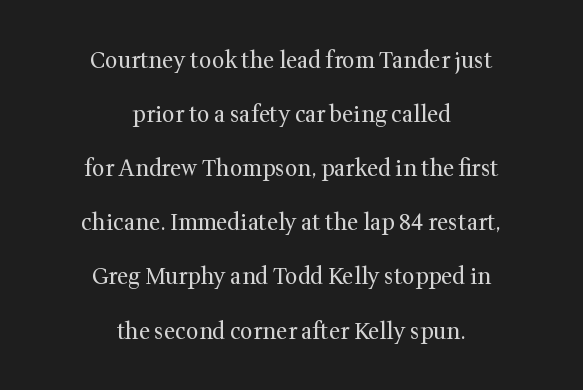
The image shows 22 px text type, upright; set centered, loose line spacing (2.46x), normal letter spacing, not underlined.
